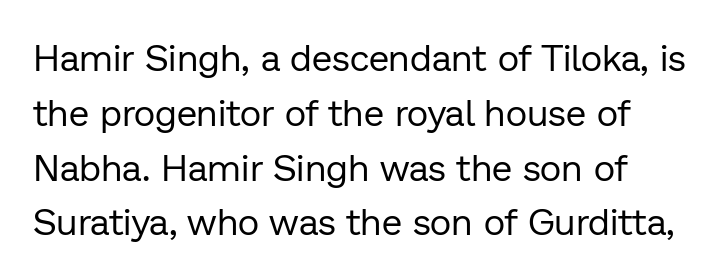
{"serif": "no", "italic": "no", "bold": "no", "weight": "regular", "width": "normal", "stroke_contrast": "low", "x_height": "medium", "monospaced": "no", "underline": "no", "line_spacing": "normal", "line_spacing_ratio": 1.48, "letter_spacing": "normal", "letter_spacing_em": 0.0, "glyph_px": 37}
